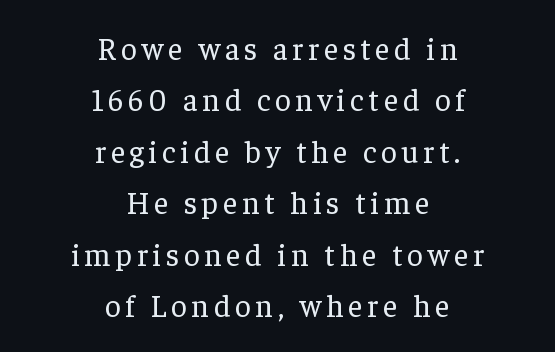
Is the stroke heavy? The answer is a plain regular-or-lighter. These lines are centered, leaving both edges ragged. Yep, those are serifs on the letters. Is this a fixed-width face? No — the glyphs have proportional, varying widths. Quick note: interline space is typical. Any mark beneath the type? The region is blank.
